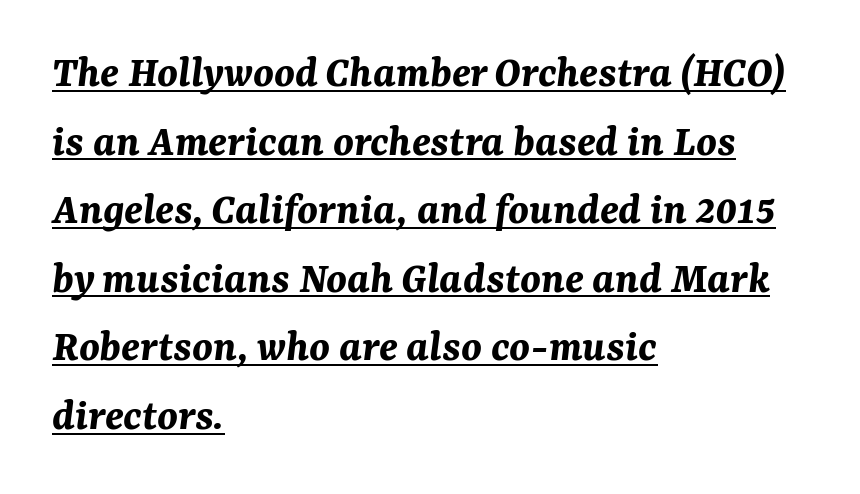
Bold? Absolutely — the strokes are thick and heavy. The passage shown is typed in a proportional face where columns would drift. Is there an underline? Yes — a line sits under the letters. When letters slant like this, we call the style italic. Nothing unusual about the tracking: characters are spaced as the font intends. Rows of type keep a routine distance in the vertical direction.
